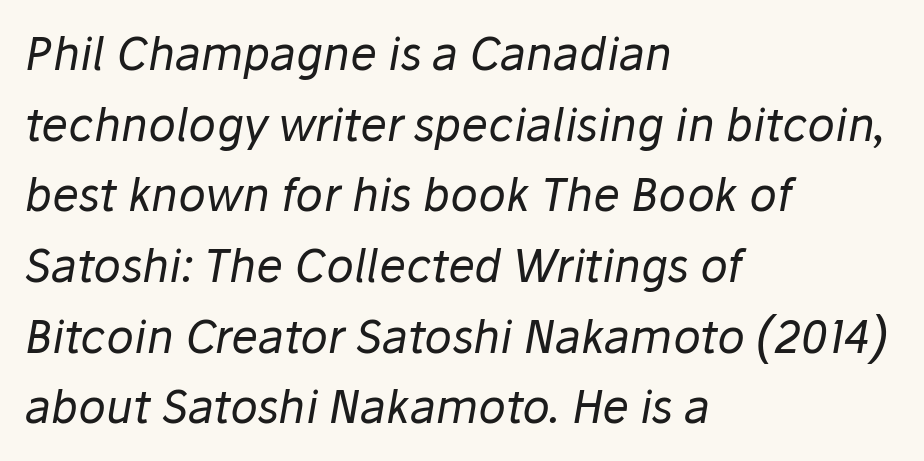
{"italic": "yes", "lean": "right", "slant_degrees": 10, "bold": "no", "weight": "regular", "width": "normal", "stroke_contrast": "low", "x_height": "medium", "monospaced": "no", "underline": "no", "align": "left", "line_spacing": "normal", "line_spacing_ratio": 1.57, "letter_spacing": "normal", "letter_spacing_em": 0.0, "glyph_px": 45}
